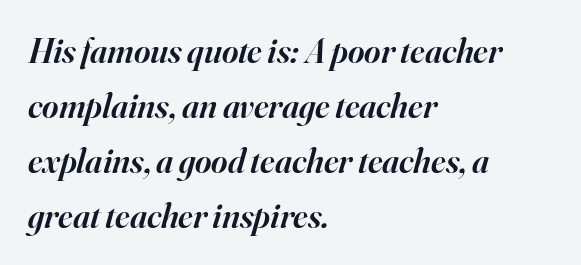
{"serif": "yes", "italic": "yes", "lean": "right", "slant_degrees": 16, "bold": "semi", "weight": "semibold", "width": "normal", "stroke_contrast": "high", "x_height": "small", "monospaced": "no", "underline": "no", "align": "left", "line_spacing": "normal", "line_spacing_ratio": 1.57, "letter_spacing": "normal", "letter_spacing_em": 0.0, "glyph_px": 35}
